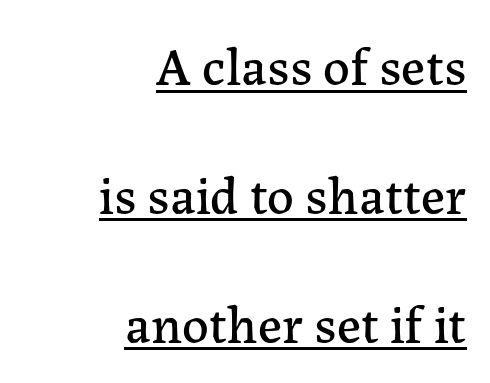
{"serif": "yes", "italic": "no", "width": "normal", "stroke_contrast": "low", "x_height": "medium", "monospaced": "no", "underline": "yes", "align": "right", "line_spacing": "loose", "line_spacing_ratio": 2.43, "letter_spacing": "normal", "letter_spacing_em": 0.0, "glyph_px": 53}
